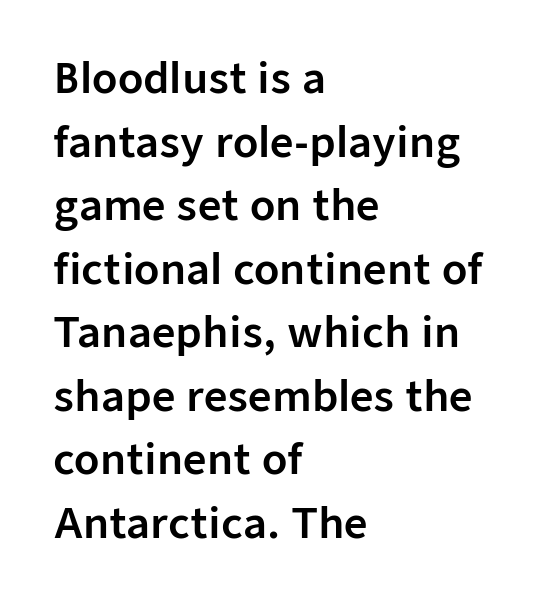
The image shows 41 px sans-serif type, upright; set left-aligned, normal line spacing (1.55x), normal letter spacing, not underlined; low stroke contrast and a medium x-height.
